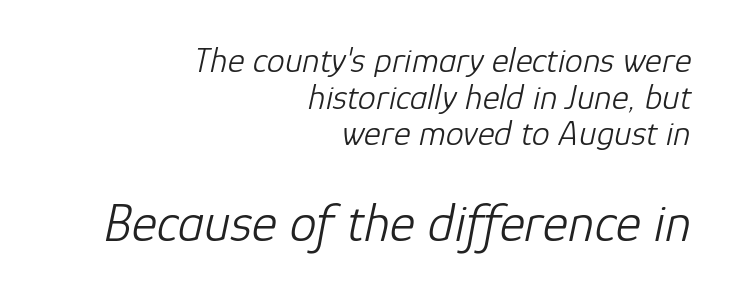
In this sample the second text group is rendered at the bigger scale. This rendering uses right alignment, leaving the left contour irregular. Rows of type sit shoulder to shoulder in the vertical direction. Here the designer chose a conventional face with non-uniform glyph widths. A typesetter would call this zero additional tracking.
